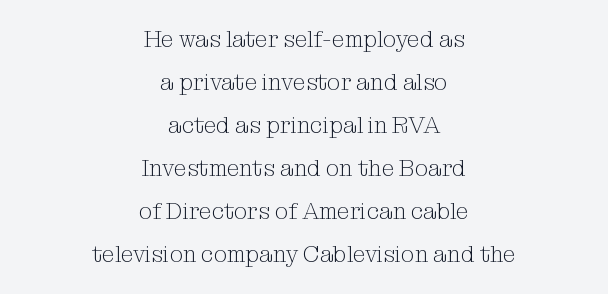
The image shows 23 px text type, upright; set centered, line spacing 1.87x, normal letter spacing, not underlined.
